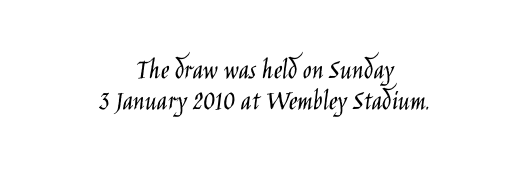
Q: Is the text bold? A: No.
Q: Is the text italic (slanted)? A: Yes.
Q: Is the typeface a serif or a sans-serif typeface? A: Sans-serif.
Q: Is the text underlined? A: No.
Q: How is the paragraph aligned? A: Centered.
Q: Is the spacing between letters normal or unusually wide? A: Normal.
Q: Is the spacing between lines tight, normal or loose? A: Tight.
Q: Width (condensed, normal, or wide)? A: Condensed.
Q: Stroke contrast? A: Low.
Q: x-height? A: Large.
Q: Monospaced? A: No.
